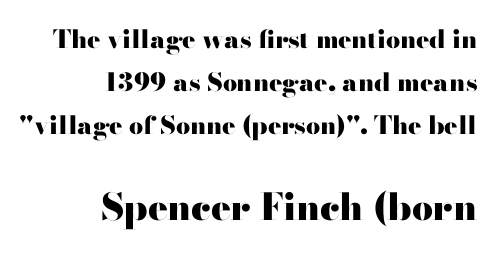
The image shows 37 px heavy, wide serif type, upright; set right-aligned, line spacing 1.73x, normal letter spacing, not underlined; the second (bottom) block is 1.48x larger; high stroke contrast and a small x-height.
